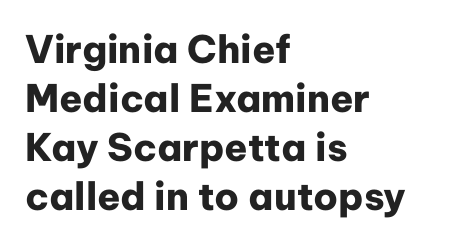
The space between consecutive lines is moderate. Every character sits straight up, as roman type does. Which margin do the lines hug? The left one — the right edge is uneven. Short note: letters normally spaced. Bare-footed words on every line.
